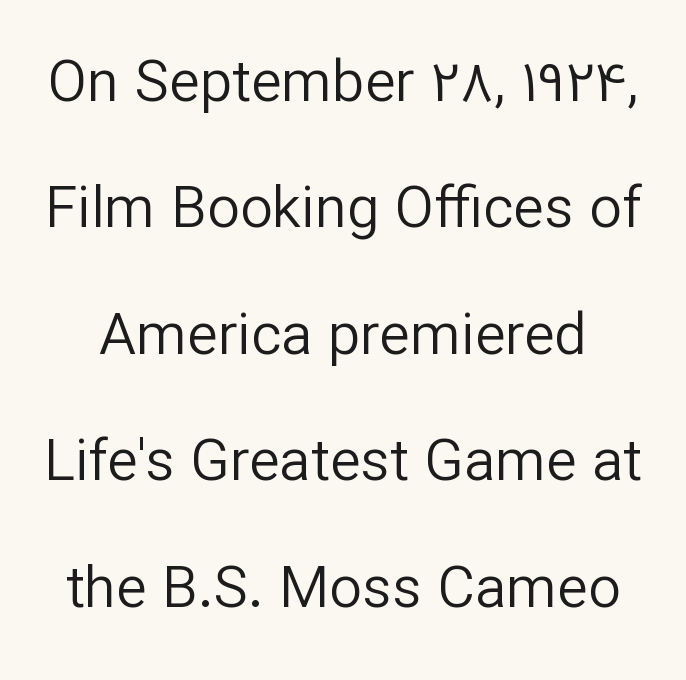
The image shows 58 px regular-weight sans-serif type, upright; set loose line spacing (2.18x), normal letter spacing, not underlined; low stroke contrast and a medium x-height.
